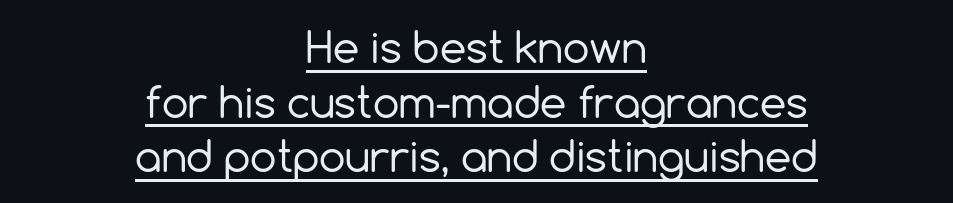
{"serif": "no", "italic": "no", "bold": "no", "weight": "regular", "width": "normal", "x_height": "medium", "monospaced": "no", "underline": "yes", "align": "center", "line_spacing": "normal", "line_spacing_ratio": 1.3, "letter_spacing": "normal", "letter_spacing_em": 0.0, "glyph_px": 42}
